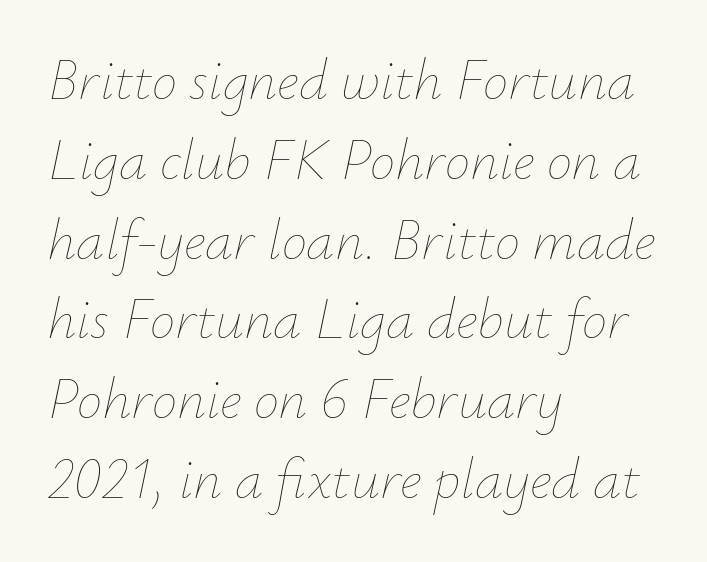
The passage shown is typed in a proportional face where columns would drift. The line texture is even and compact thanks to regular tracking. Does the leading feel generous? No, just average. Letters rest on an invisible, unmarked baseline.
